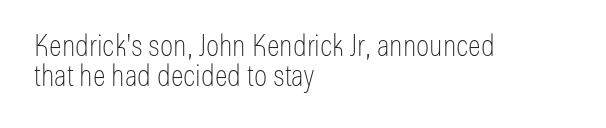
The image shows 30 px thin, condensed sans-serif type, upright; set left-aligned, tight line spacing (0.99x), normal letter spacing, not underlined; low stroke contrast and a medium x-height.
